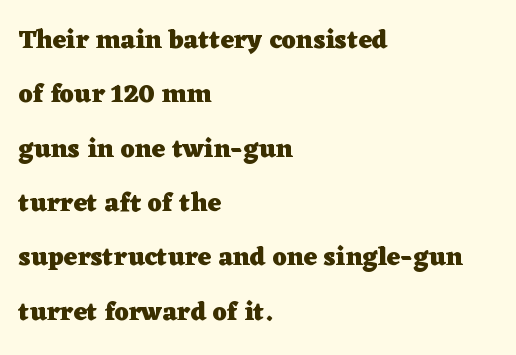
{"italic": "no", "bold": "yes", "underline": "no", "align": "left", "line_spacing": "loose", "line_spacing_ratio": 2.09, "letter_spacing": "normal", "letter_spacing_em": 0.0, "glyph_px": 26}
